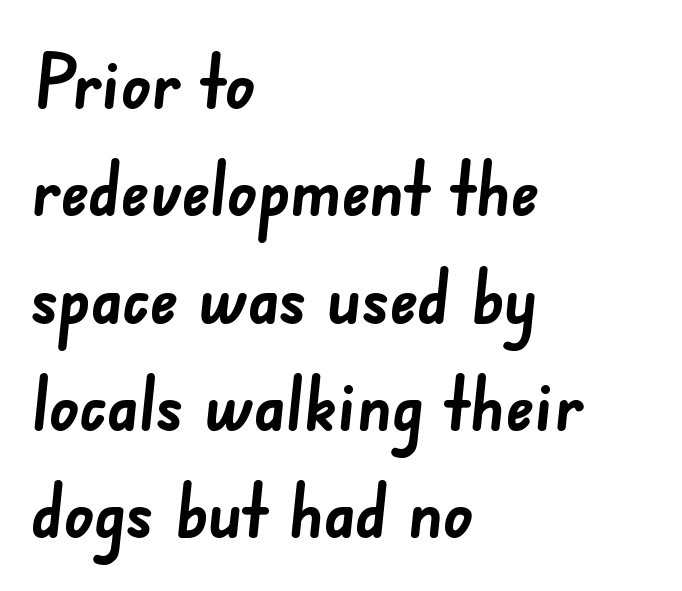
The image shows 73 px semibold sans-serif type; set left-aligned, normal line spacing (1.47x), normal letter spacing, not underlined; low stroke contrast and a small x-height.
